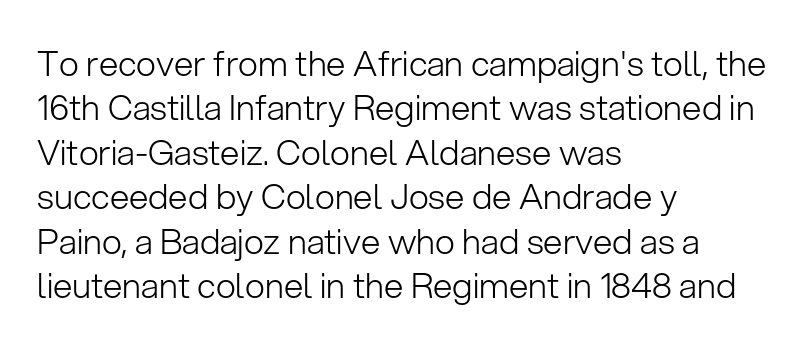
The area under the type is left untouched. Students, note that the glyphs here touch the page at normal intervals. Letterform terminals end flat and unadorned throughout the passage. Upright lettering throughout.
